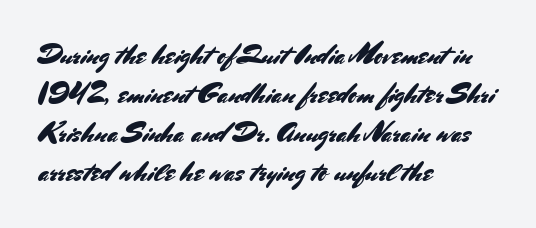
{"underline": "no", "align": "left", "line_spacing": "normal", "line_spacing_ratio": 1.44, "letter_spacing": "normal", "letter_spacing_em": 0.0, "glyph_px": 27}
